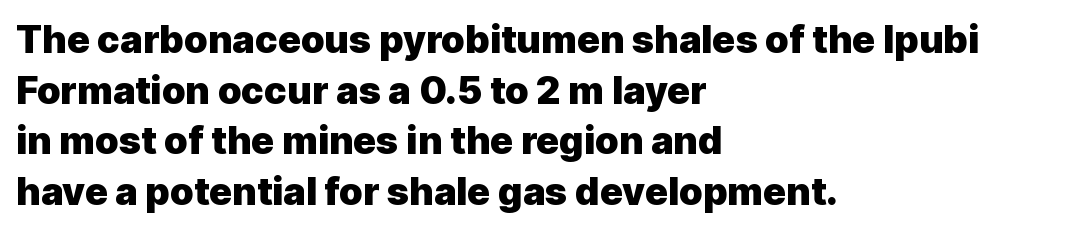
{"serif": "no", "italic": "no", "bold": "yes", "weight": "heavy", "width": "normal", "x_height": "medium", "monospaced": "no", "underline": "no", "align": "left", "line_spacing": "normal", "line_spacing_ratio": 1.33, "letter_spacing": "normal", "letter_spacing_em": 0.0, "glyph_px": 38}
